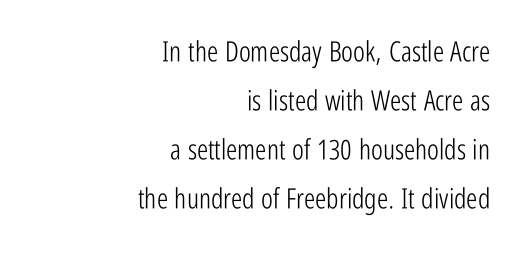
Q: Is the text bold? A: No.
Q: Is the text italic (slanted)? A: No, it is upright.
Q: Is the typeface a serif or a sans-serif typeface? A: Sans-serif.
Q: Is the text underlined? A: No.
Q: How is the paragraph aligned? A: Right-aligned.
Q: Is the spacing between letters normal or unusually wide? A: Normal.
Q: Width (condensed, normal, or wide)? A: Condensed.
Q: Stroke contrast? A: Low.
Q: x-height? A: Medium.
Q: Monospaced? A: No.
